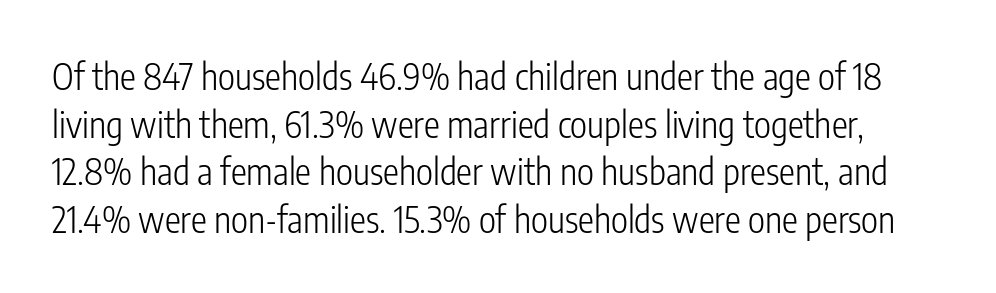
Q: Is the text bold? A: No.
Q: Is the text italic (slanted)? A: No, it is upright.
Q: Is the typeface a serif or a sans-serif typeface? A: Sans-serif.
Q: Is the text underlined? A: No.
Q: Is the spacing between letters normal or unusually wide? A: Normal.
Q: Is the spacing between lines tight, normal or loose? A: Normal.
Q: Width (condensed, normal, or wide)? A: Condensed.
Q: Stroke contrast? A: Low.
Q: x-height? A: Medium.
Q: Monospaced? A: No.
